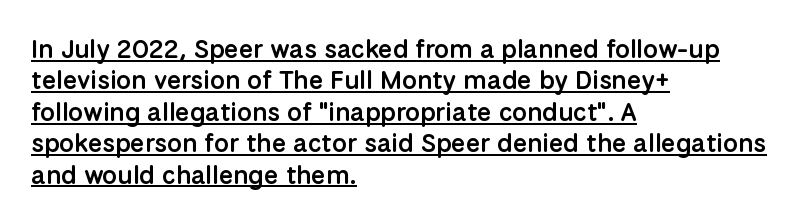
Q: Is the text bold? A: Semi-bold.
Q: Is the text italic (slanted)? A: No, it is upright.
Q: Is the text underlined? A: Yes.
Q: How is the paragraph aligned? A: Left-aligned.
Q: Is the spacing between letters normal or unusually wide? A: Normal.
